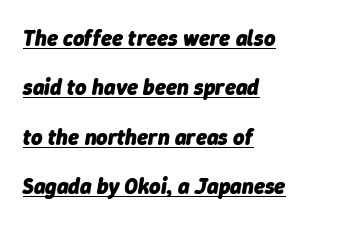
{"italic": "yes", "lean": "right", "slant_degrees": 9, "bold": "yes", "underline": "yes", "align": "left", "line_spacing": "loose", "line_spacing_ratio": 2.25, "letter_spacing": "normal", "letter_spacing_em": 0.0, "glyph_px": 22}
